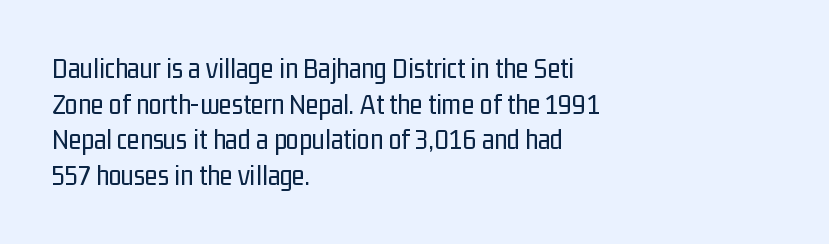
A classic flush-left, rag-right setting is used for this passage. The type is set solid horizontally, with unmodified tracking. Nobody drew a line under any word here. Do the characters align in a grid? No, the font is proportional.
